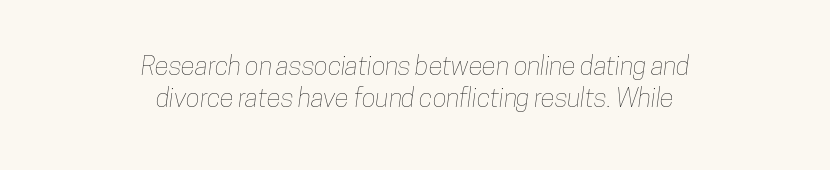
Q: Is the text underlined? A: No.
Q: How is the paragraph aligned? A: Centered.
Q: Is the spacing between letters normal or unusually wide? A: Normal.
